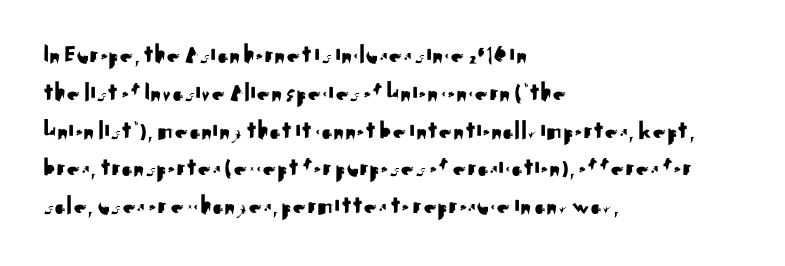
The image shows 27 px text type, upright; set left-aligned, normal line spacing (1.4x), normal letter spacing, not underlined.
